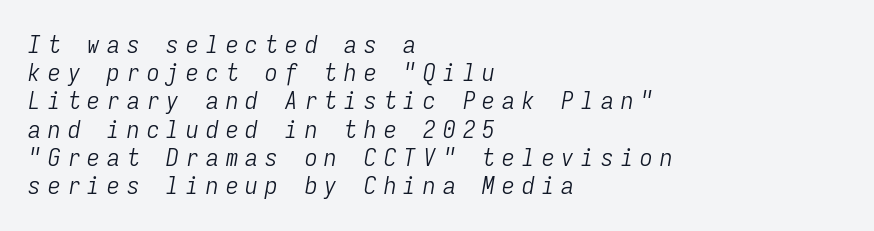
The image shows 25 px text type, italic (leaning right); set left-aligned, tight line spacing (1.13x), unusually wide letter spacing (+0.29 em), not underlined.
